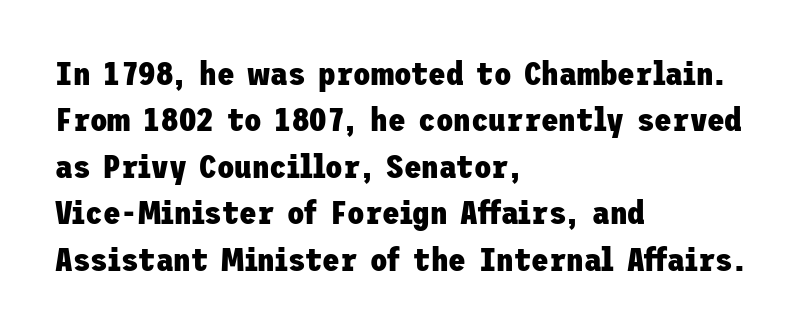
No word sits above an underline. Is the block centered? No — it sits flush against the left margin. Each new line begins a customary step beneath the previous one. On the weight axis this lands at bold, roughly 700.
